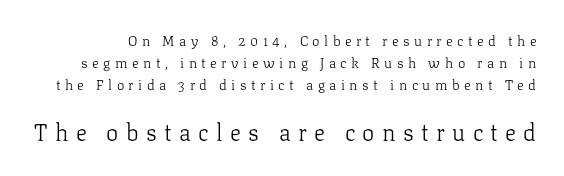
Q: Is the text bold? A: No.
Q: Is the text italic (slanted)? A: No, it is upright.
Q: Is the text underlined? A: No.
Q: Is the spacing between letters normal or unusually wide? A: Unusually wide.
Q: Is the spacing between lines tight, normal or loose? A: Normal.
Q: Which block of text is set in a larger size, the first (top) or the second (bottom)? A: The second (bottom) one.
